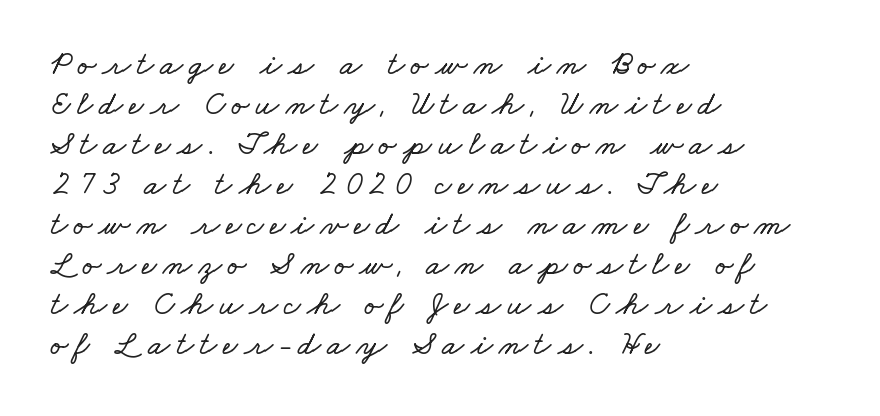
The rendering uses natural spacing where letterforms have individual widths. Visually the block forms a straight wall on the left and a jagged coastline on the right. Words float on clear page, feet unadorned.
